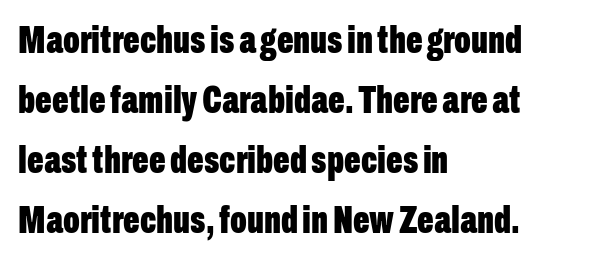
The image shows 39 px bold, condensed sans-serif type, upright; set left-aligned, normal line spacing (1.54x), normal letter spacing, not underlined; low stroke contrast and a medium x-height.
